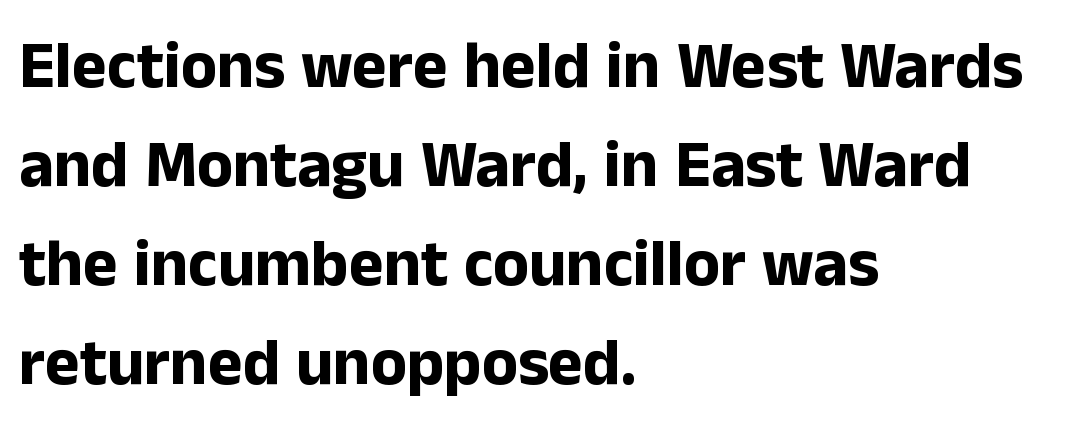
The space directly below the letters is spotless. Heavy-handed strokes throughout: this text is bold. Default kerning and tracking; the words read as compact shapes. Characters remain perfectly vertical along every line. Line starts are locked; line ends wander. The glyphs in this specimen are sans serif.
